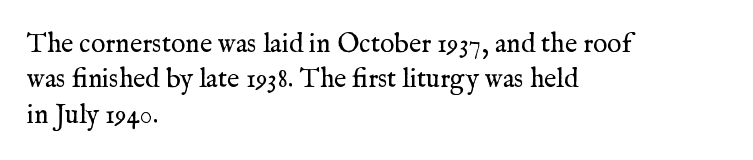
Q: Is the text bold? A: No.
Q: Is the text italic (slanted)? A: No, it is upright.
Q: Is the text underlined? A: No.
Q: How is the paragraph aligned? A: Left-aligned.
Q: Is the spacing between letters normal or unusually wide? A: Normal.
Q: Is the spacing between lines tight, normal or loose? A: Normal.
